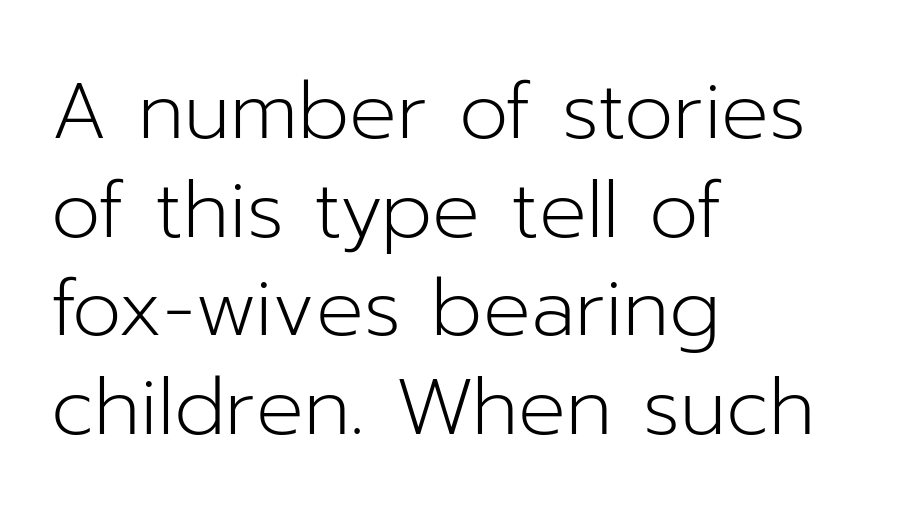
Q: Is the text bold? A: No.
Q: Is the text italic (slanted)? A: No, it is upright.
Q: Is the typeface a serif or a sans-serif typeface? A: Sans-serif.
Q: Is the text underlined? A: No.
Q: How is the paragraph aligned? A: Left-aligned.
Q: Is the spacing between letters normal or unusually wide? A: Normal.
Q: Is the spacing between lines tight, normal or loose? A: Normal.
Q: Width (condensed, normal, or wide)? A: Normal.
Q: Stroke contrast? A: Low.
Q: x-height? A: Medium.
Q: Monospaced? A: No.
